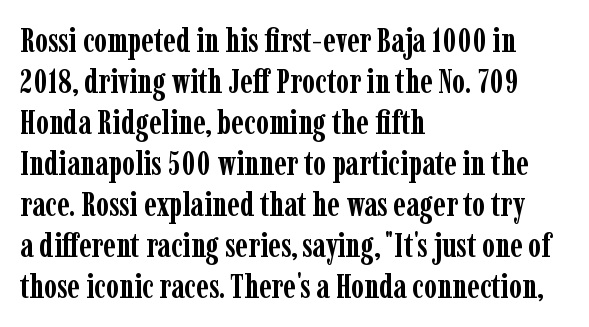
Q: Is the text bold? A: Yes.
Q: Is the text italic (slanted)? A: No, it is upright.
Q: Is the typeface a serif or a sans-serif typeface? A: Serif.
Q: Is the text underlined? A: No.
Q: How is the paragraph aligned? A: Left-aligned.
Q: Is the spacing between letters normal or unusually wide? A: Normal.
Q: Width (condensed, normal, or wide)? A: Condensed.
Q: Stroke contrast? A: Low.
Q: x-height? A: Medium.
Q: Monospaced? A: No.
